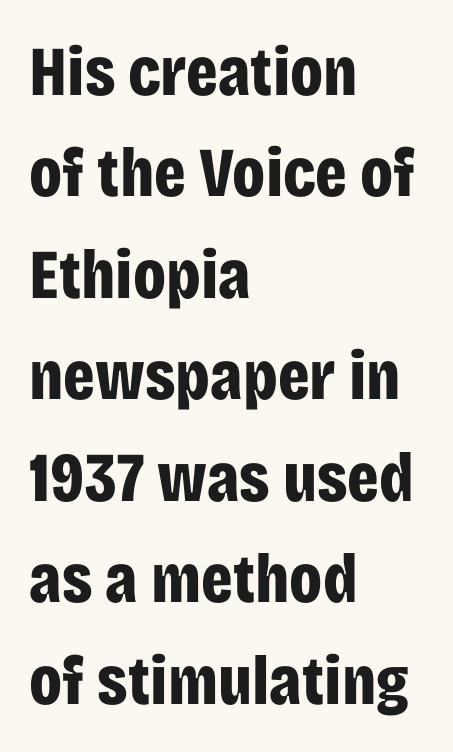
Observe the absence of serifs on each vertical stroke in this sample. The rendering anchors every line to the left-hand side. The letters stand straight up with perfectly vertical stems. In terms of weight, the rendering is a true, heavy bold. Evenly set lines give the paragraph a standard silhouette. What stands out about the letter spacing? Nothing — it is the standard amount.
